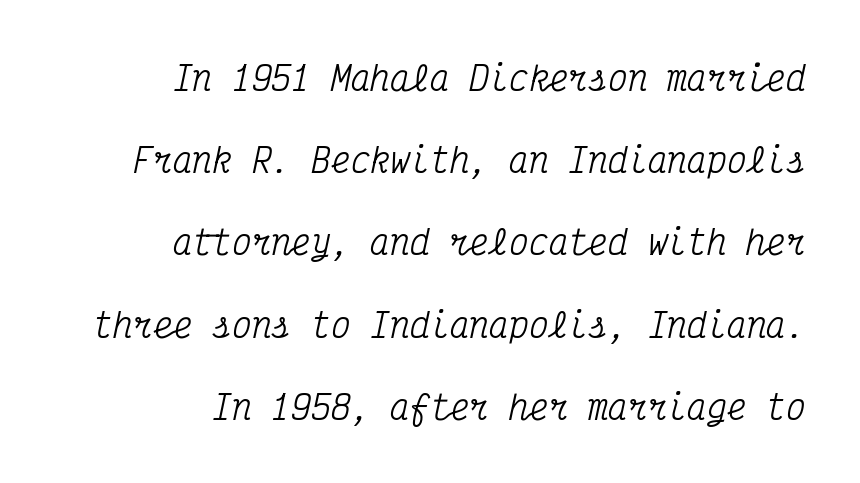
{"serif": "yes", "italic": "yes", "lean": "right", "slant_degrees": 12, "width": "condensed", "stroke_contrast": "medium", "x_height": "medium", "monospaced": "yes", "underline": "no", "align": "right", "line_spacing": "loose", "line_spacing_ratio": 2.49, "letter_spacing": "normal", "letter_spacing_em": 0.0, "glyph_px": 33}
